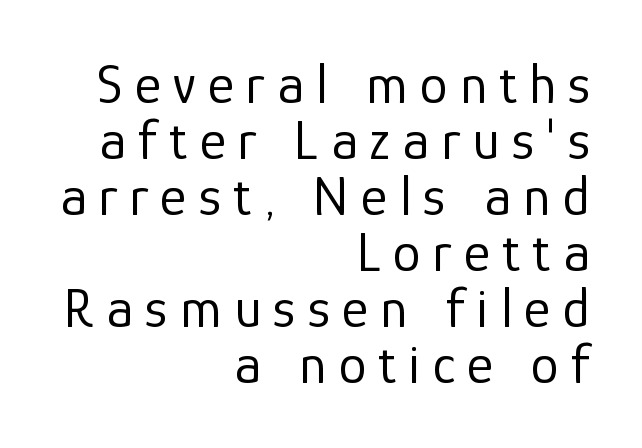
Vertical spacing — tight. A student would call this right alignment; a typographer would say flush right, rag left. Check under the words: just untouched page. Look at the tracking — it's clearly loosened, letters drifting apart. A typesetter would call this proportional, since set widths differ per character.
